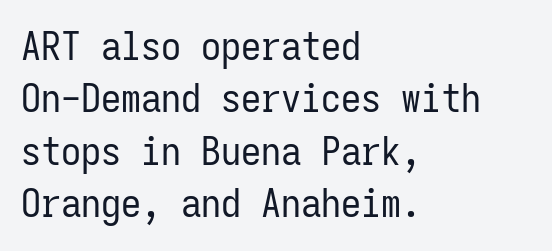
In terms of leading, this rendering sits right in the middle. A typesetter would call this monospace, since all characters share one set width. Any mark beneath the type? The region is blank. When letters stand straight like this, we call the style roman or upright. This rendering uses left alignment, leaving the right contour irregular.
